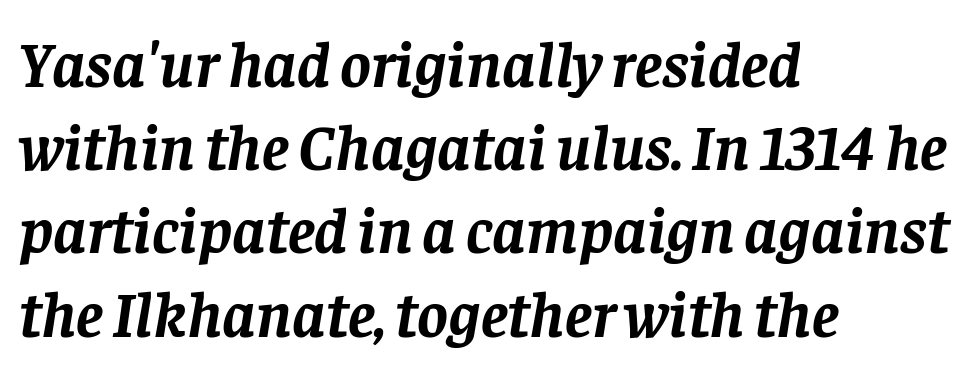
Q: Is the text bold? A: Yes.
Q: Is the text italic (slanted)? A: Yes, it leans right by about 8 degrees.
Q: Is the typeface a serif or a sans-serif typeface? A: Serif.
Q: Is the text underlined? A: No.
Q: How is the paragraph aligned? A: Left-aligned.
Q: Is the spacing between letters normal or unusually wide? A: Normal.
Q: Is the spacing between lines tight, normal or loose? A: Normal.
Q: Width (condensed, normal, or wide)? A: Normal.
Q: Stroke contrast? A: Low.
Q: x-height? A: Large.
Q: Monospaced? A: No.
